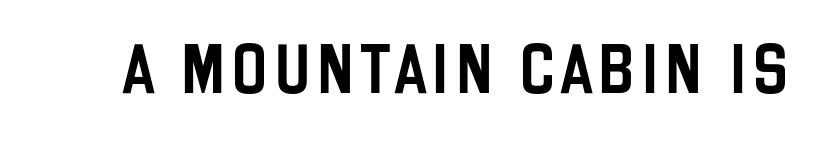
Q: Is the text italic (slanted)? A: No, it is upright.
Q: Is the typeface a serif or a sans-serif typeface? A: Sans-serif.
Q: Is the text underlined? A: No.
Q: Width (condensed, normal, or wide)? A: Condensed.
Q: Stroke contrast? A: Low.
Q: x-height? A: Large.
Q: Monospaced? A: No.
